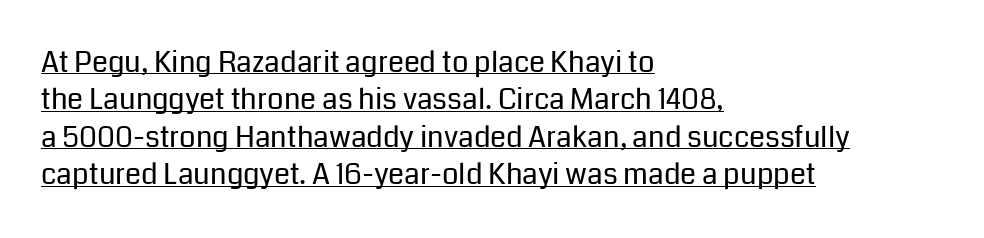
Ink coverage per letter is moderate at most. A typesetter would call this zero additional tracking. Check where the strokes stop: nothing finishes them off — pure sans. A student would call this left alignment; a typographer would say flush left, rag right. A roman cut, with each character standing at attention.
